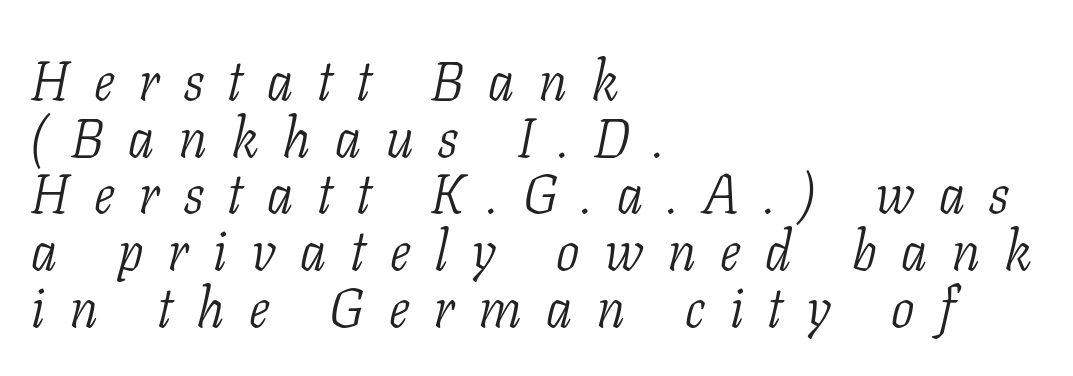
{"serif": "yes", "italic": "yes", "lean": "right", "slant_degrees": 11, "bold": "no", "weight": "light", "width": "condensed", "stroke_contrast": "low", "x_height": "medium", "monospaced": "no", "underline": "no", "align": "left", "line_spacing": "tight", "line_spacing_ratio": 1.03, "letter_spacing": "wide", "letter_spacing_em": 0.45, "glyph_px": 55}
